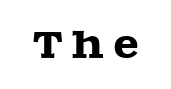
The image shows 36 px wide serif type, upright; set unusually wide letter spacing (+0.28 em), not underlined; a large x-height.
